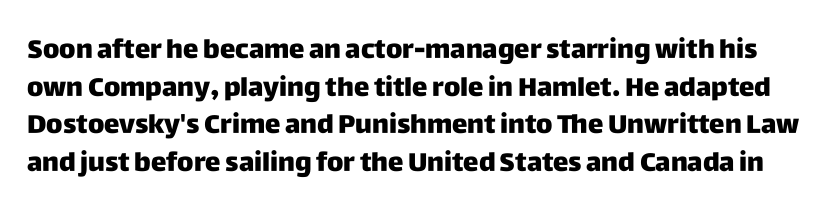
The passage shown has conventional tracking throughout. The leading is moderate, giving the passage an even texture. Upright lettering throughout. Nobody drew a line under any word here.
